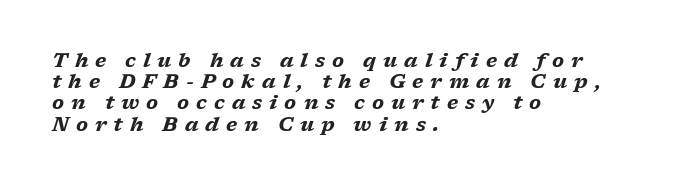
Q: Is the text bold? A: Yes.
Q: Is the text italic (slanted)? A: Yes, it leans right by about 17 degrees.
Q: Is the text underlined? A: No.
Q: How is the paragraph aligned? A: Left-aligned.
Q: Is the spacing between letters normal or unusually wide? A: Unusually wide.
Q: Is the spacing between lines tight, normal or loose? A: Tight.
